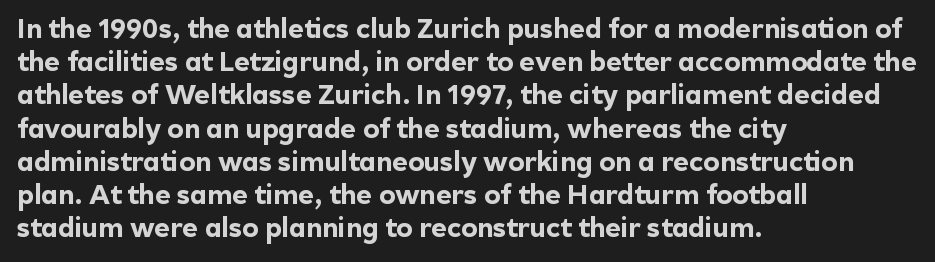
Q: Is the text bold? A: Yes.
Q: Is the text italic (slanted)? A: No, it is upright.
Q: Is the text underlined? A: No.
Q: How is the paragraph aligned? A: Left-aligned.
Q: Is the spacing between letters normal or unusually wide? A: Normal.
